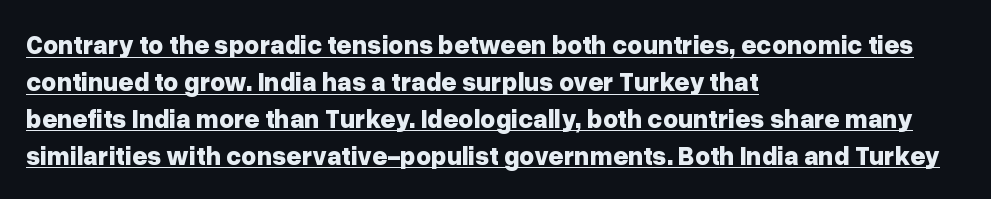
This sample uses plain, unmodified letter spacing. The words here are underlined. Compared with a centered layout, this one pins lines to the left instead. Strokes here are thick enough to call this a true bold. Does the lettering tilt? It doesn't — this is upright.
